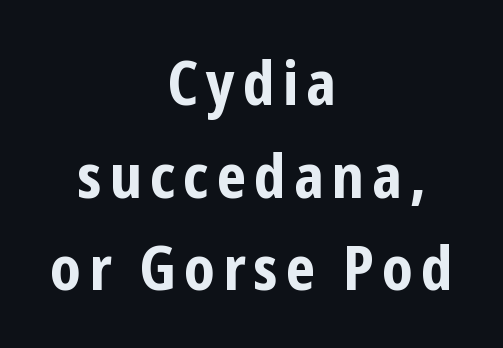
The image shows 61 px bold, condensed sans-serif type, upright; set centered, normal line spacing (1.52x), not underlined; low stroke contrast and a medium x-height.
